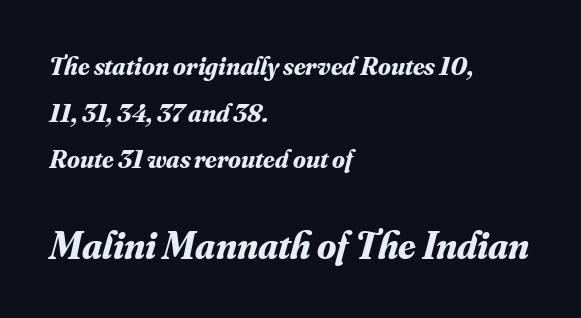
Q: Is the text bold? A: Yes.
Q: Is the text italic (slanted)? A: Yes, it leans right by about 16 degrees.
Q: Is the typeface a serif or a sans-serif typeface? A: Serif.
Q: Is the text underlined? A: No.
Q: How is the paragraph aligned? A: Left-aligned.
Q: Is the spacing between letters normal or unusually wide? A: Normal.
Q: Which block of text is set in a larger size, the first (top) or the second (bottom)? A: The second (bottom) one.
Q: Width (condensed, normal, or wide)? A: Normal.
Q: Stroke contrast? A: Medium.
Q: x-height? A: Small.
Q: Monospaced? A: No.
